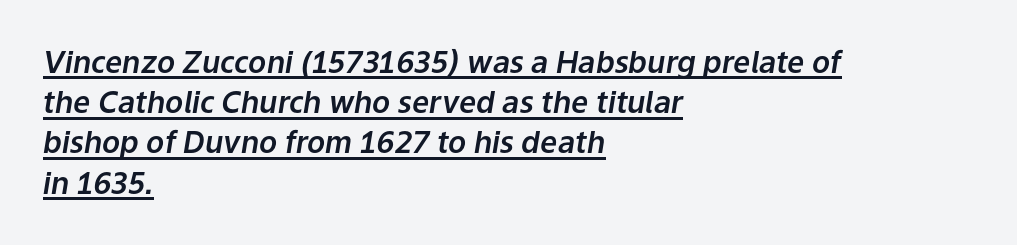
{"italic": "yes", "lean": "right", "slant_degrees": 9, "width": "normal", "stroke_contrast": "low", "x_height": "medium", "monospaced": "no", "underline": "yes", "align": "left", "line_spacing": "normal", "line_spacing_ratio": 1.34, "letter_spacing": "normal", "letter_spacing_em": 0.0, "glyph_px": 30}
